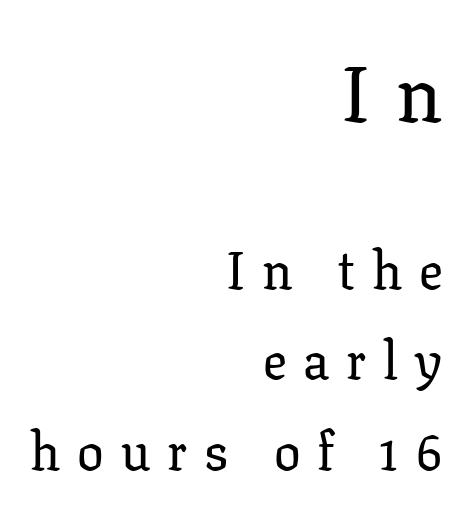
The image shows 80 px serif type, upright; set right-aligned, line spacing 1.71x, unusually wide letter spacing (+0.32 em), not underlined; the first (top) block is 1.51x larger; low stroke contrast and a medium x-height.
